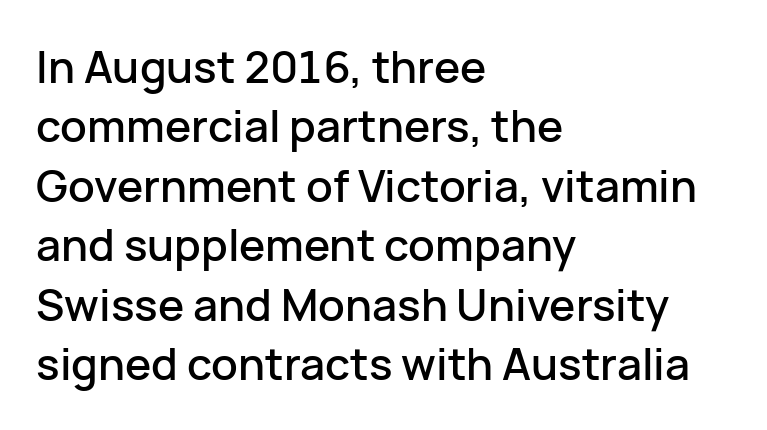
Q: Is the text italic (slanted)? A: No, it is upright.
Q: Is the typeface a serif or a sans-serif typeface? A: Sans-serif.
Q: Is the text underlined? A: No.
Q: How is the paragraph aligned? A: Left-aligned.
Q: Is the spacing between letters normal or unusually wide? A: Normal.
Q: Is the spacing between lines tight, normal or loose? A: Normal.
Q: Width (condensed, normal, or wide)? A: Normal.
Q: Stroke contrast? A: Low.
Q: x-height? A: Medium.
Q: Monospaced? A: No.
